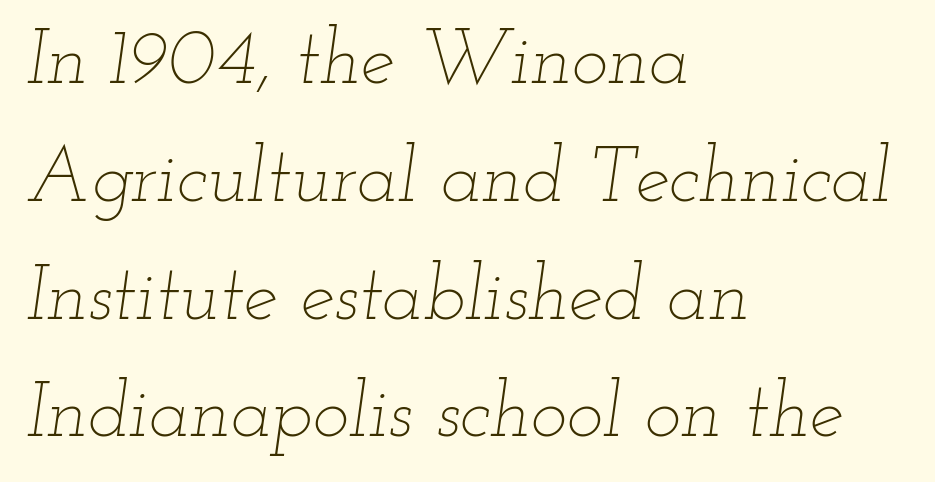
Q: Is the text bold? A: No.
Q: Is the text italic (slanted)? A: Yes, it leans right by about 12 degrees.
Q: Is the text underlined? A: No.
Q: How is the paragraph aligned? A: Left-aligned.
Q: Is the spacing between letters normal or unusually wide? A: Normal.
Q: Is the spacing between lines tight, normal or loose? A: Normal.
Q: Width (condensed, normal, or wide)? A: Wide.
Q: Stroke contrast? A: Low.
Q: x-height? A: Small.
Q: Monospaced? A: No.
